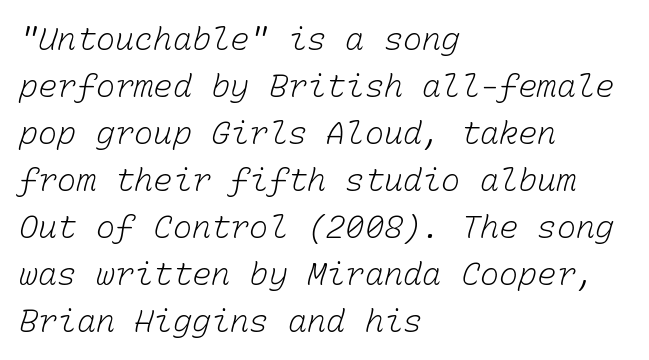
You could call the tracking neutral — neither tight nor loose. Is this a fixed-width face? Yes — each glyph sits in an identical cell. Stems here are at most as thick as an everyday book face. Alignment: flush left.
